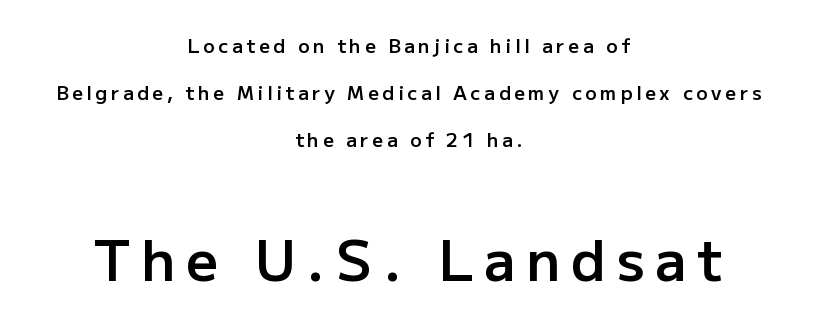
Q: Is the text bold? A: Semi-bold.
Q: Is the text italic (slanted)? A: No, it is upright.
Q: Is the typeface a serif or a sans-serif typeface? A: Sans-serif.
Q: Is the text underlined? A: No.
Q: How is the paragraph aligned? A: Centered.
Q: Is the spacing between lines tight, normal or loose? A: Loose.
Q: Which block of text is set in a larger size, the first (top) or the second (bottom)? A: The second (bottom) one.
Q: Width (condensed, normal, or wide)? A: Normal.
Q: Stroke contrast? A: Low.
Q: x-height? A: Medium.
Q: Monospaced? A: No.
